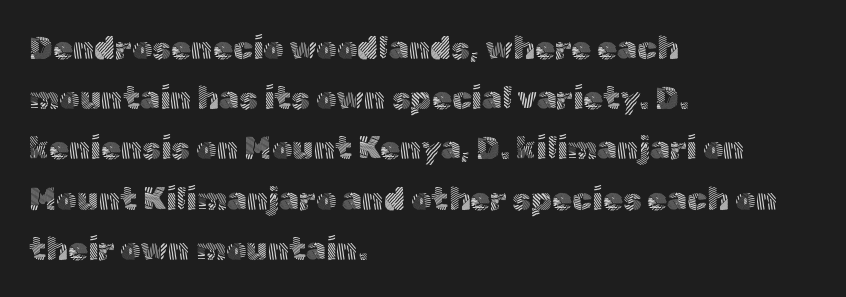
A typesetter would call this leading conventional body-copy spacing. This sample uses an upright cut, with every glyph sitting square on the baseline. Typographically, this falls in the sans-serif category. The lines are quadded left.
